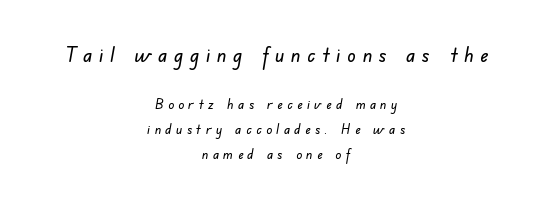
{"underline": "no", "align": "center", "line_spacing_ratio": 1.78, "letter_spacing": "wide", "letter_spacing_em": 0.32, "larger_block": "first", "size_ratio": 1.5, "glyph_px": 21}
